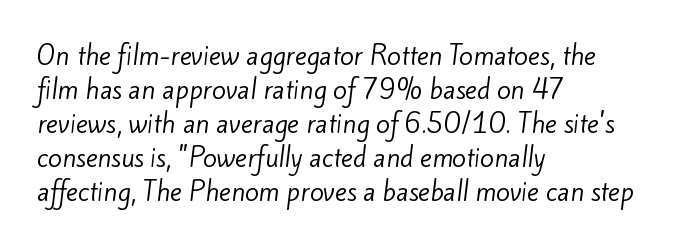
{"bold": "no", "underline": "no", "align": "left", "line_spacing": "normal", "line_spacing_ratio": 1.36, "letter_spacing": "normal", "letter_spacing_em": 0.0, "glyph_px": 25}
